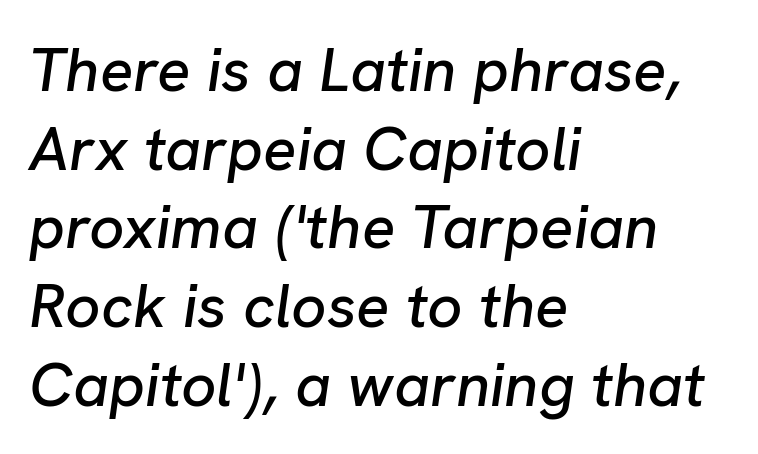
{"italic": "yes", "lean": "right", "slant_degrees": 8, "width": "normal", "stroke_contrast": "low", "x_height": "medium", "monospaced": "no", "underline": "no", "align": "left", "line_spacing": "normal", "line_spacing_ratio": 1.27, "letter_spacing": "normal", "letter_spacing_em": 0.0, "glyph_px": 62}
